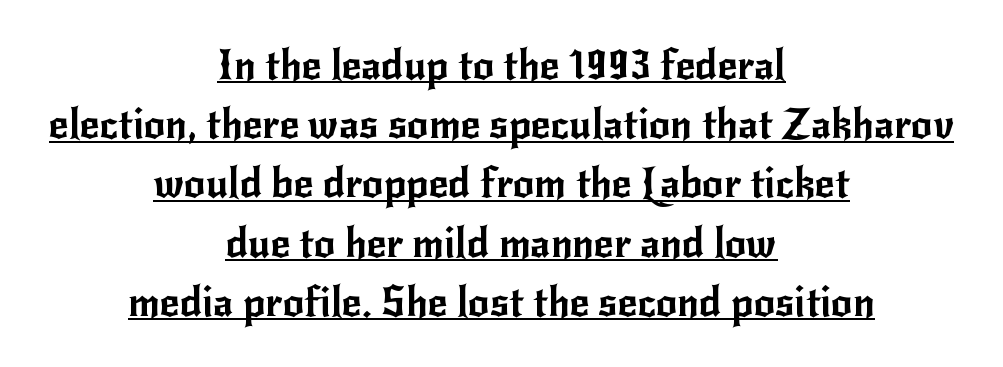
The type sits square on the baseline with zero lean. The rendering shows plain stroke endings on the letterforms — a sans-serif design. Regarding leading, the lines here are spaced in the standard way. Each word holds together tightly as a unit, with standard inter-letter gaps.
